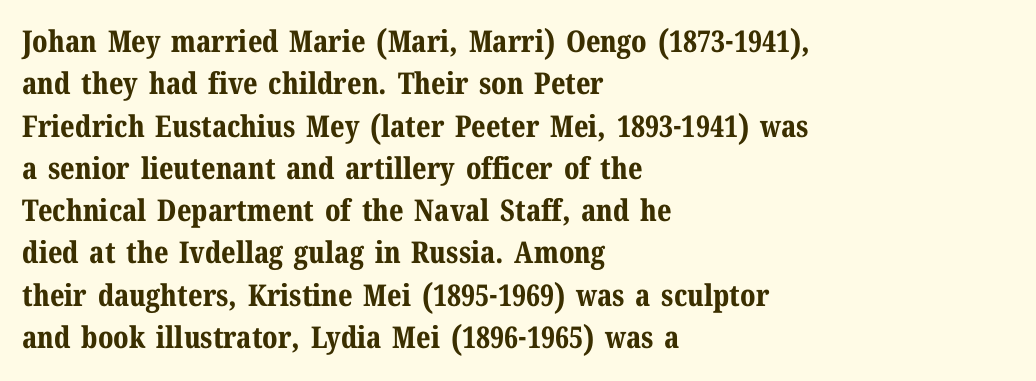
The image shows 30 px bold serif type, upright; set left-aligned, normal line spacing (1.41x), normal letter spacing, not underlined; medium stroke contrast and a medium x-height.
